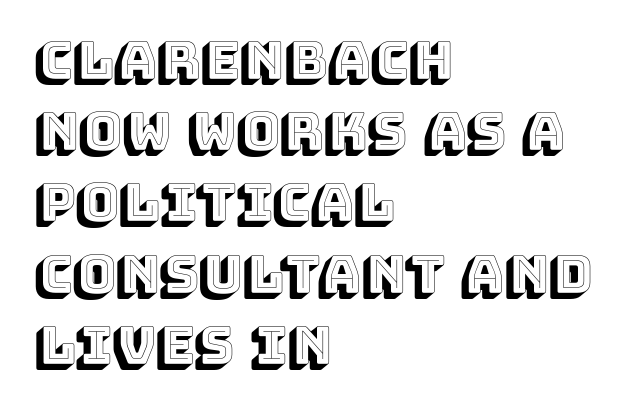
{"italic": "no", "width": "normal", "x_height": "large", "monospaced": "no", "underline": "no", "align": "left", "line_spacing": "normal", "line_spacing_ratio": 1.37, "letter_spacing": "normal", "letter_spacing_em": 0.0, "glyph_px": 52}
